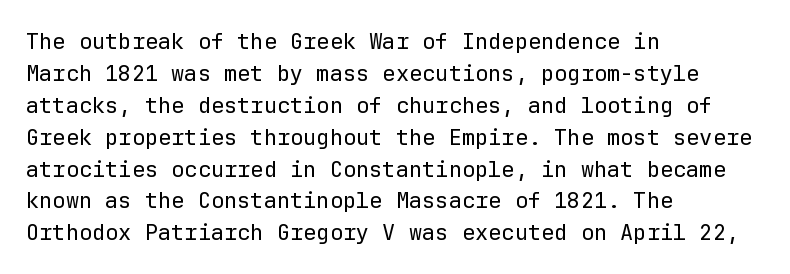
This sample uses an upright cut, with every glyph sitting square on the baseline. Check the space under the baseline: it is left empty. These lines are set flush left with a ragged right edge. Weight: not bold — regular or lighter.
